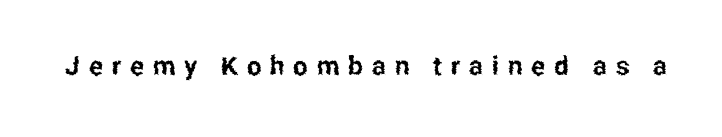
Q: Is the text italic (slanted)? A: No, it is upright.
Q: Is the text underlined? A: No.
Q: Is the spacing between letters normal or unusually wide? A: Unusually wide.
